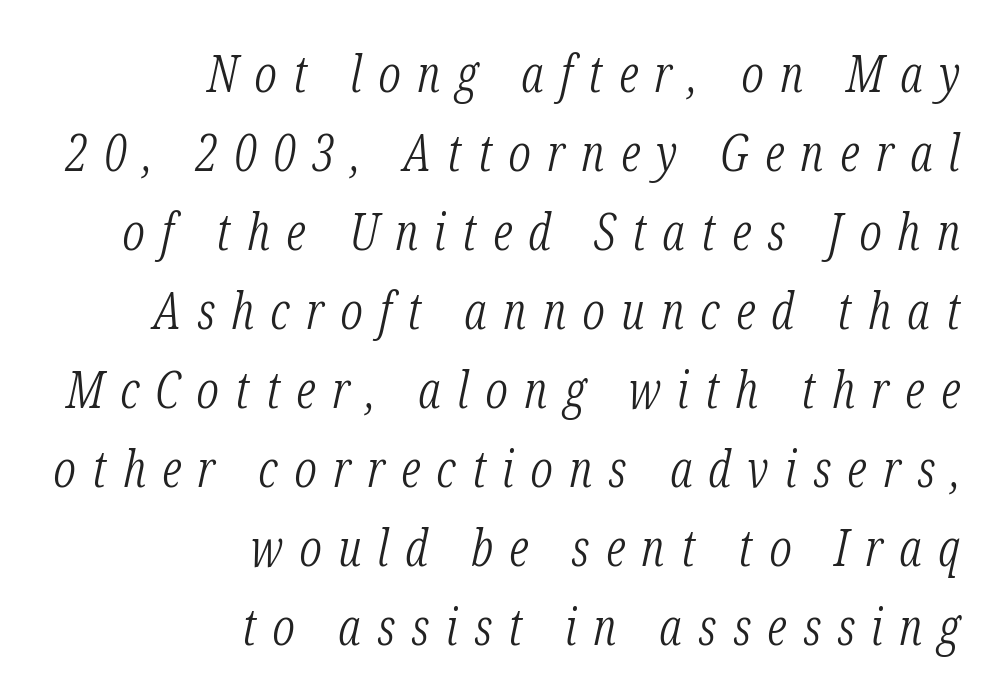
Q: Is the text bold? A: No.
Q: Is the text italic (slanted)? A: Yes, it leans right by about 12 degrees.
Q: Is the typeface a serif or a sans-serif typeface? A: Serif.
Q: Is the text underlined? A: No.
Q: How is the paragraph aligned? A: Right-aligned.
Q: Is the spacing between letters normal or unusually wide? A: Unusually wide.
Q: Is the spacing between lines tight, normal or loose? A: Normal.
Q: Width (condensed, normal, or wide)? A: Condensed.
Q: Stroke contrast? A: Low.
Q: x-height? A: Medium.
Q: Monospaced? A: No.
